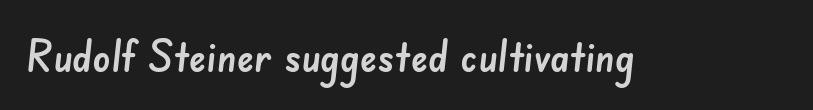
{"serif": "no", "width": "normal", "stroke_contrast": "low", "x_height": "small", "monospaced": "no", "underline": "no", "letter_spacing": "normal", "letter_spacing_em": 0.0, "glyph_px": 44}
